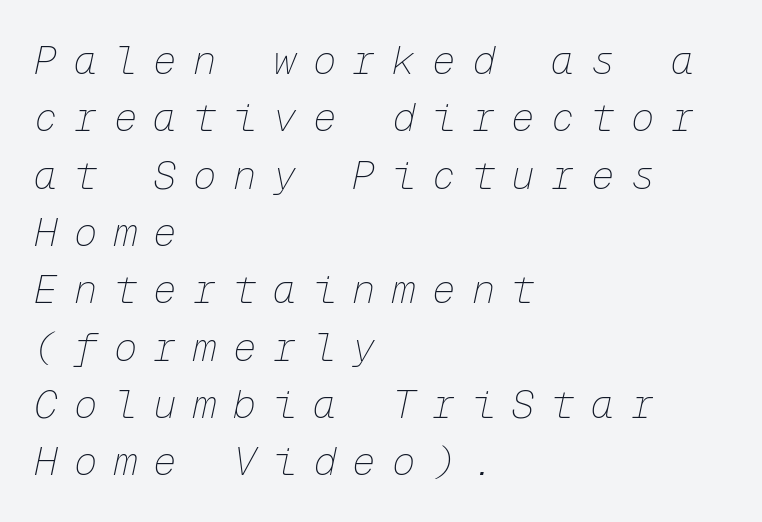
Q: Is the text bold? A: No.
Q: Is the text italic (slanted)? A: Yes, it leans right by about 12 degrees.
Q: Is the text underlined? A: No.
Q: How is the paragraph aligned? A: Left-aligned.
Q: Is the spacing between letters normal or unusually wide? A: Unusually wide.
Q: Is the spacing between lines tight, normal or loose? A: Normal.
Q: Width (condensed, normal, or wide)? A: Normal.
Q: Stroke contrast? A: Low.
Q: x-height? A: Medium.
Q: Monospaced? A: Yes.
